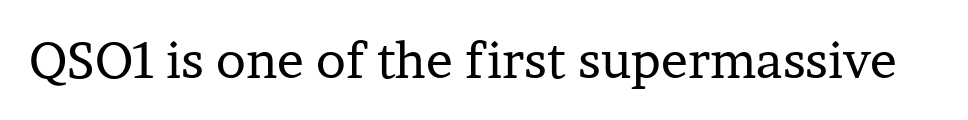
{"serif": "yes", "italic": "no", "bold": "no", "weight": "regular", "width": "normal", "stroke_contrast": "low", "x_height": "medium", "monospaced": "no", "underline": "no", "letter_spacing": "normal", "letter_spacing_em": 0.0, "glyph_px": 50}
